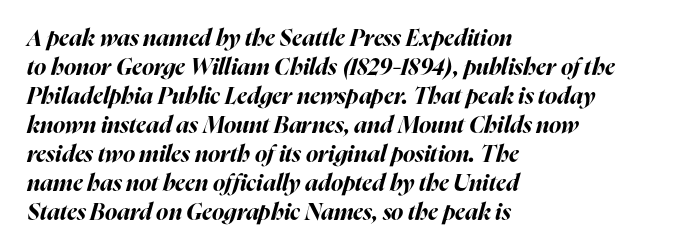
Lines of text with bare space underneath. Where is the straight margin? On the left. Pretty heavy lettering here — definitely bold. Nothing unusual about the tracking: characters are spaced as the font intends. Regarding leading, the lines here are spaced in the standard way.
